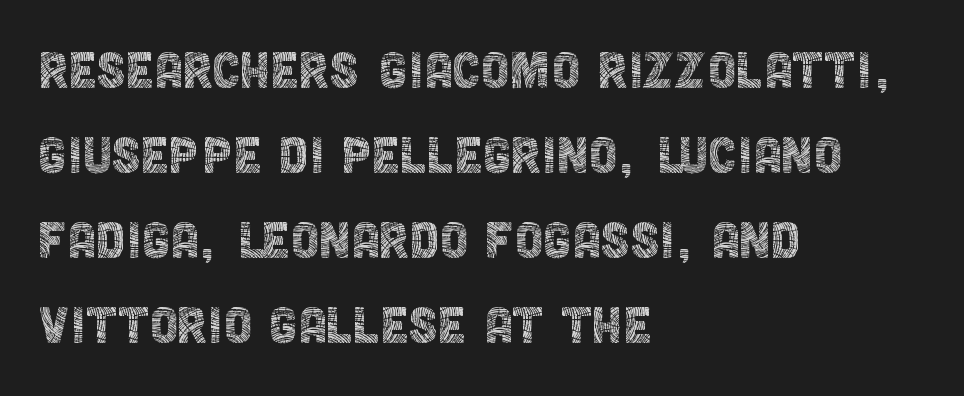
The passage shown stacks its lines at a standard gap. A typesetter would mark this as roman, not italic. Nope, no serifs anywhere on these letters. Summary of weight: not heavy and not bold. Standard letterfit; no display-style spreading of the glyphs. The passage is arranged the way most books set body copy — flush left.
